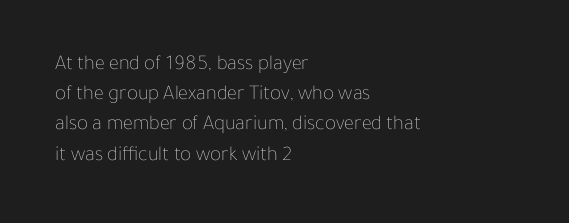
Q: Is the text bold? A: No.
Q: Is the text italic (slanted)? A: No, it is upright.
Q: Is the text underlined? A: No.
Q: How is the paragraph aligned? A: Left-aligned.
Q: Is the spacing between letters normal or unusually wide? A: Normal.
Q: Is the spacing between lines tight, normal or loose? A: Normal.
